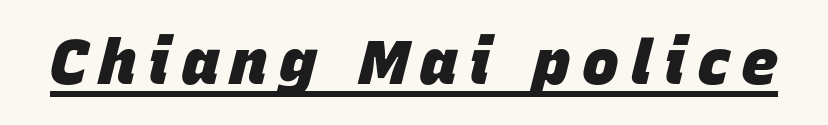
{"italic": "yes", "lean": "right", "slant_degrees": 15, "bold": "yes", "weight": "heavy", "width": "normal", "stroke_contrast": "low", "x_height": "large", "monospaced": "no", "underline": "yes", "glyph_px": 62}
